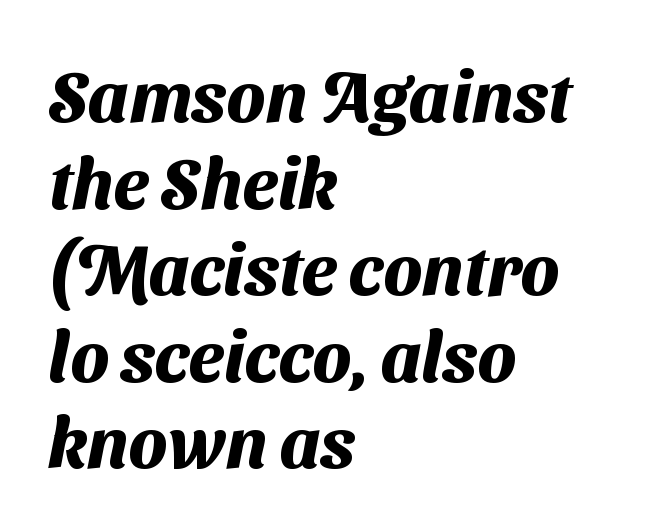
The image shows 71 px heavy sans-serif type; set left-aligned, line spacing 1.22x, normal letter spacing, not underlined; medium stroke contrast and a medium x-height.
